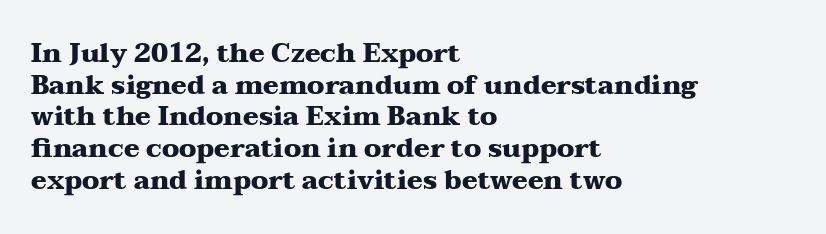
I'd describe the lettering as bold — thick and assertive. Words appear dense and cohesive because spacing is normal. Reading down the block, your eye returns to a fixed left position each line. The lettering holds an erect, upright posture throughout. Descender tails drop into unmarked territory.
